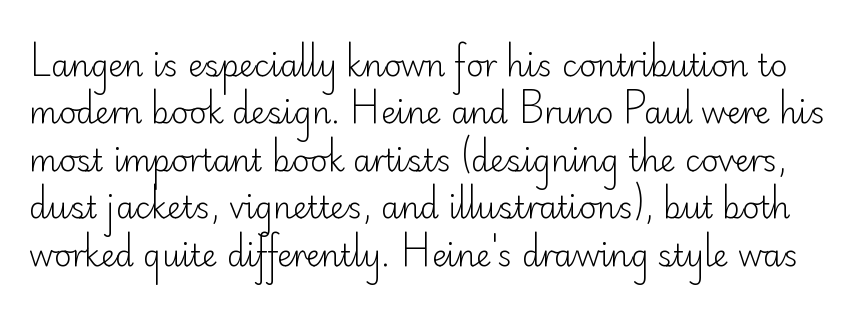
The image shows 30 px light sans-serif type, upright; set normal line spacing (1.58x), normal letter spacing, not underlined; low stroke contrast and a small x-height.
